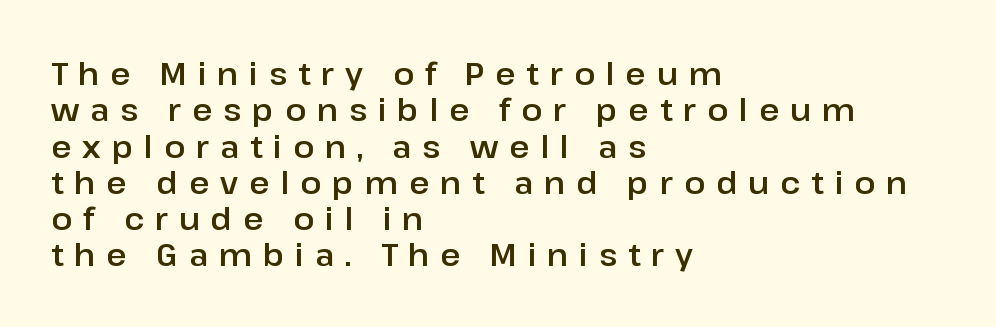
{"serif": "no", "italic": "no", "width": "normal", "stroke_contrast": "low", "x_height": "medium", "monospaced": "no", "underline": "no", "align": "left", "line_spacing_ratio": 1.17, "letter_spacing": "wide", "letter_spacing_em": 0.35, "glyph_px": 31}
